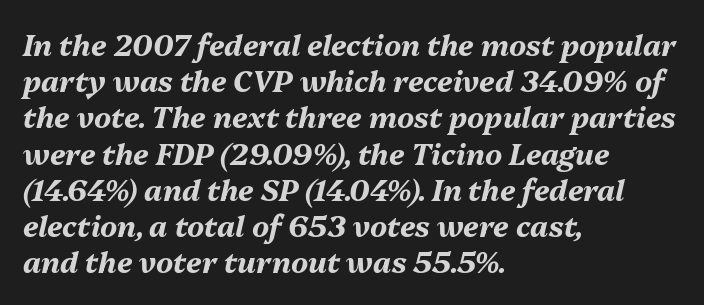
The image shows 29 px bold type, italic (leaning right); set left-aligned, normal line spacing (1.25x), normal letter spacing, not underlined; medium stroke contrast and a medium x-height.
